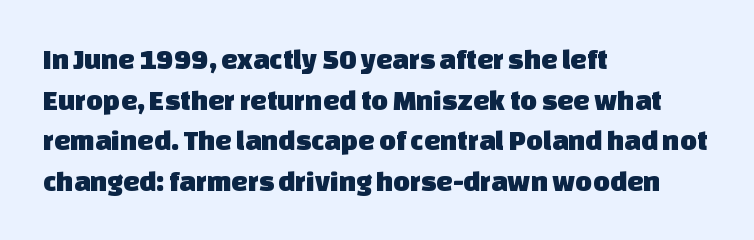
Q: Is the typeface a serif or a sans-serif typeface? A: Sans-serif.
Q: Is the text underlined? A: No.
Q: How is the paragraph aligned? A: Left-aligned.
Q: Is the spacing between letters normal or unusually wide? A: Normal.
Q: Is the spacing between lines tight, normal or loose? A: Normal.
Q: Width (condensed, normal, or wide)? A: Normal.
Q: Stroke contrast? A: Low.
Q: x-height? A: Large.
Q: Monospaced? A: No.
